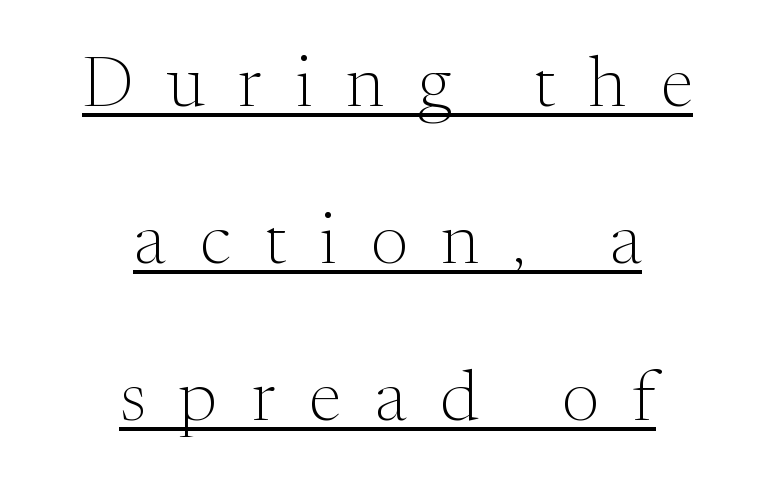
The image shows 71 px light serif type, upright; set centered, loose line spacing (2.21x), unusually wide letter spacing (+0.48 em), underlined; medium stroke contrast and a medium x-height.
